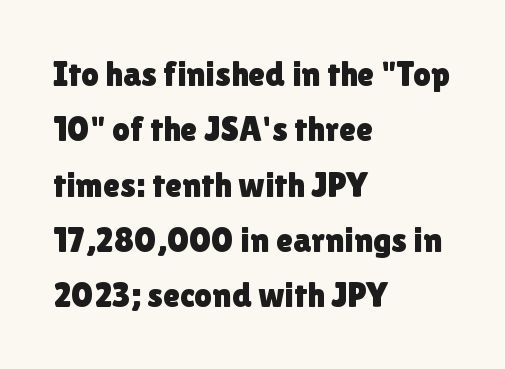
{"serif": "no", "italic": "no", "width": "normal", "stroke_contrast": "low", "x_height": "medium", "monospaced": "no", "underline": "no", "align": "left", "line_spacing": "normal", "line_spacing_ratio": 1.58, "letter_spacing": "normal", "letter_spacing_em": 0.0, "glyph_px": 35}
